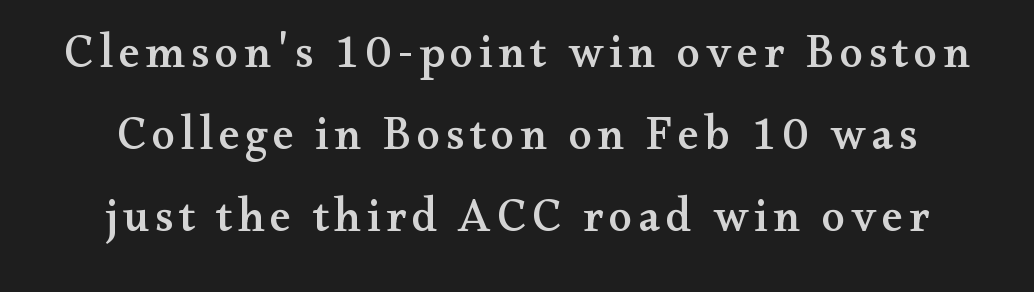
The image shows 47 px wide serif type, upright; set centered, line spacing 1.74x, not underlined; medium stroke contrast and a small x-height.
